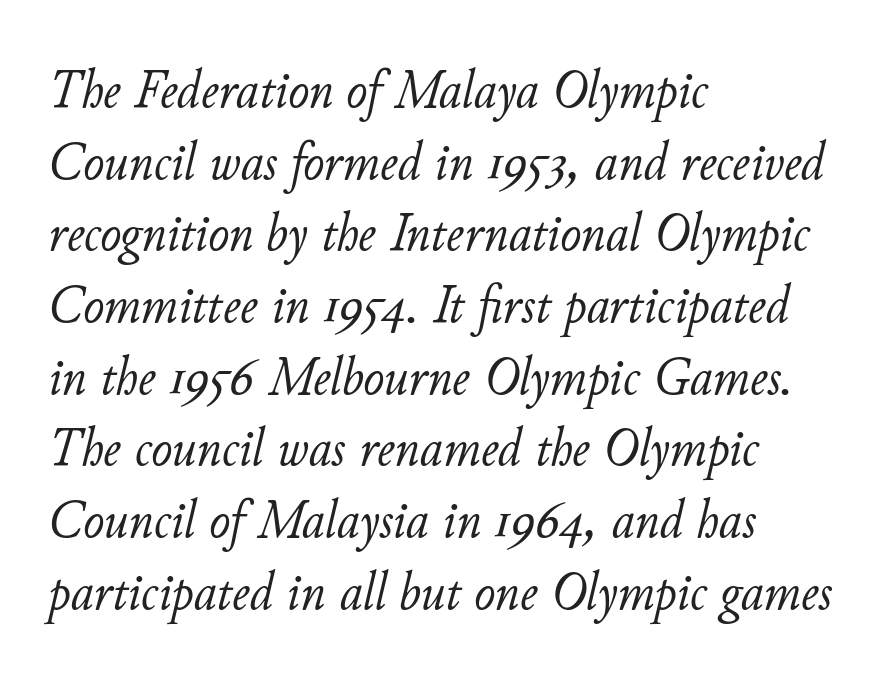
The font is comparable to plain body text, perhaps lighter. Students, observe: this is what conventionally led text looks like. Here the glyphs are tracked normally, forming tight word shapes. These lines were composed using italics. Reading down the block, your eye returns to a fixed left position each line.
